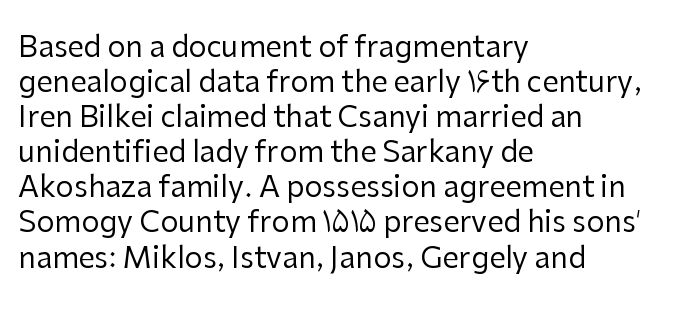
Q: Is the text bold? A: No.
Q: Is the text italic (slanted)? A: No, it is upright.
Q: Is the typeface a serif or a sans-serif typeface? A: Sans-serif.
Q: Is the text underlined? A: No.
Q: How is the paragraph aligned? A: Left-aligned.
Q: Is the spacing between letters normal or unusually wide? A: Normal.
Q: Width (condensed, normal, or wide)? A: Normal.
Q: Stroke contrast? A: Low.
Q: x-height? A: Medium.
Q: Monospaced? A: No.
